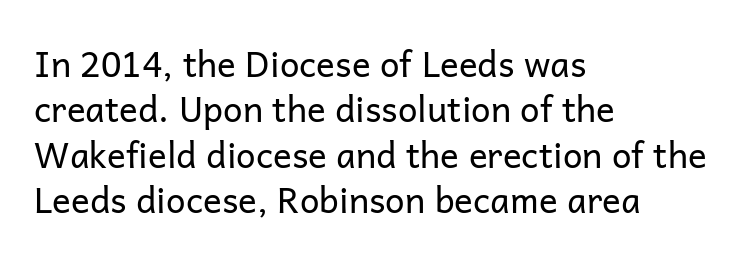
The image shows 35 px regular-weight sans-serif type, upright; set left-aligned, normal line spacing (1.3x), normal letter spacing, not underlined; low stroke contrast and a medium x-height.
